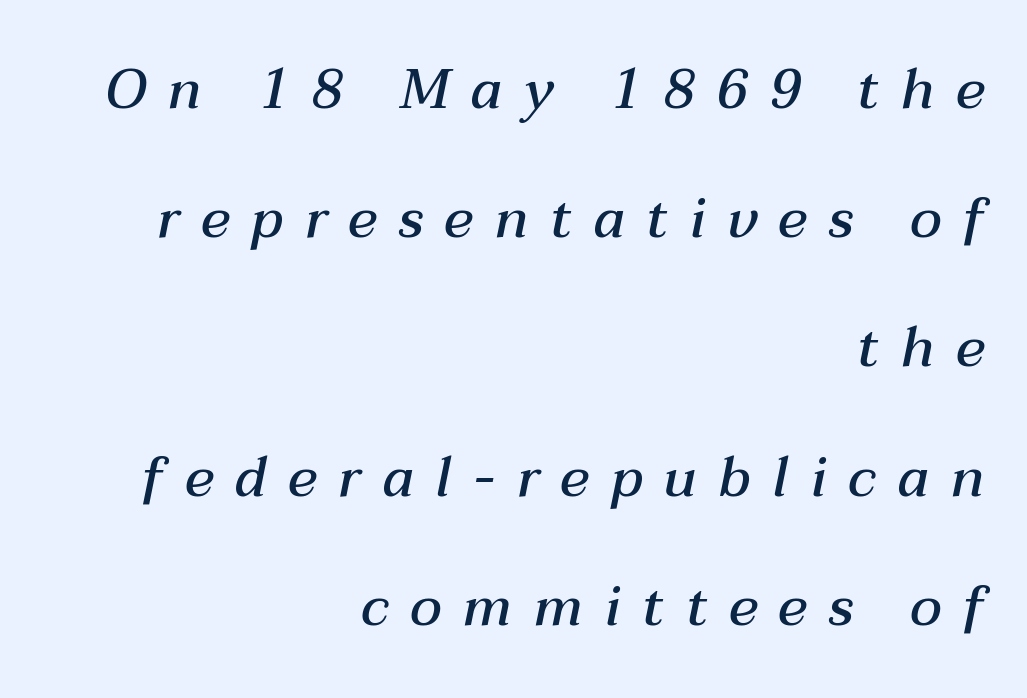
Q: Is the text bold? A: Semi-bold.
Q: Is the text italic (slanted)? A: Yes, it leans right by about 12 degrees.
Q: Is the text underlined? A: No.
Q: How is the paragraph aligned? A: Right-aligned.
Q: Is the spacing between letters normal or unusually wide? A: Unusually wide.
Q: Is the spacing between lines tight, normal or loose? A: Loose.
Q: Width (condensed, normal, or wide)? A: Normal.
Q: Stroke contrast? A: Medium.
Q: x-height? A: Medium.
Q: Monospaced? A: No.
